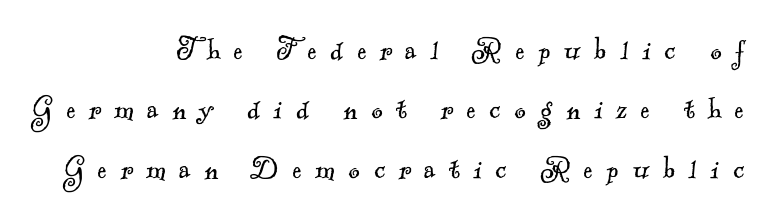
Q: Is the text bold? A: No.
Q: Is the typeface a serif or a sans-serif typeface? A: Serif.
Q: Is the text underlined? A: No.
Q: How is the paragraph aligned? A: Right-aligned.
Q: Is the spacing between letters normal or unusually wide? A: Unusually wide.
Q: Is the spacing between lines tight, normal or loose? A: Normal.
Q: Width (condensed, normal, or wide)? A: Normal.
Q: x-height? A: Small.
Q: Monospaced? A: No.
